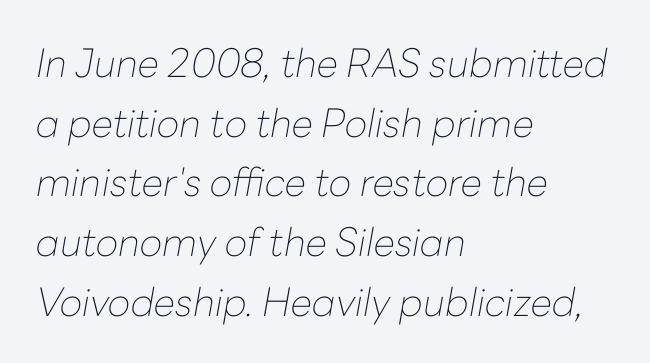
{"italic": "yes", "lean": "right", "slant_degrees": 10, "bold": "no", "weight": "thin", "width": "normal", "stroke_contrast": "low", "x_height": "medium", "monospaced": "no", "underline": "no", "align": "left", "line_spacing": "normal", "line_spacing_ratio": 1.53, "letter_spacing": "normal", "letter_spacing_em": 0.0, "glyph_px": 39}
